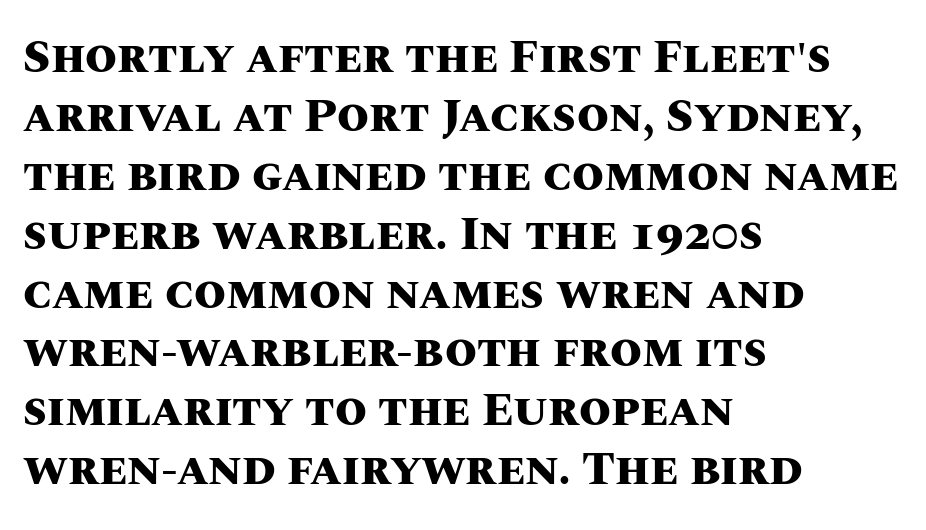
{"italic": "no", "bold": "yes", "weight": "heavy", "width": "normal", "stroke_contrast": "medium", "x_height": "large", "monospaced": "no", "underline": "no", "align": "left", "line_spacing": "normal", "line_spacing_ratio": 1.28, "letter_spacing": "normal", "letter_spacing_em": 0.0, "glyph_px": 46}
